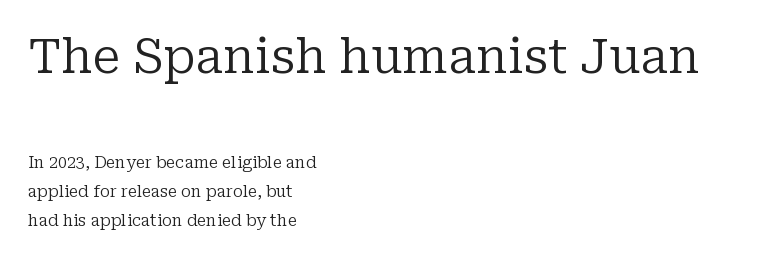
Q: Is the text bold? A: No.
Q: Is the text italic (slanted)? A: No, it is upright.
Q: Is the typeface a serif or a sans-serif typeface? A: Serif.
Q: Is the text underlined? A: No.
Q: How is the paragraph aligned? A: Left-aligned.
Q: Is the spacing between letters normal or unusually wide? A: Normal.
Q: Which block of text is set in a larger size, the first (top) or the second (bottom)? A: The first (top) one.
Q: Width (condensed, normal, or wide)? A: Normal.
Q: Stroke contrast? A: Low.
Q: x-height? A: Medium.
Q: Monospaced? A: No.
